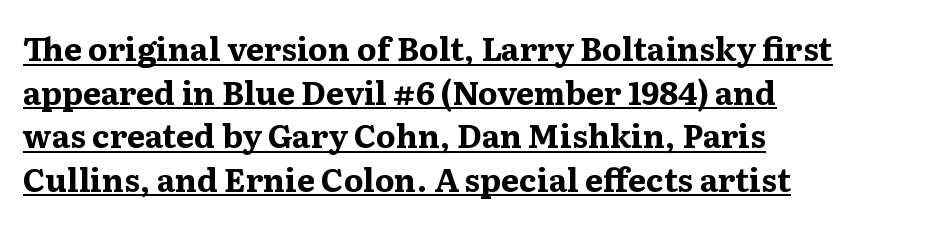
{"serif": "yes", "italic": "no", "bold": "yes", "weight": "bold", "width": "wide", "stroke_contrast": "medium", "x_height": "medium", "monospaced": "no", "underline": "yes", "align": "left", "line_spacing": "normal", "line_spacing_ratio": 1.36, "letter_spacing": "normal", "letter_spacing_em": 0.0, "glyph_px": 32}
